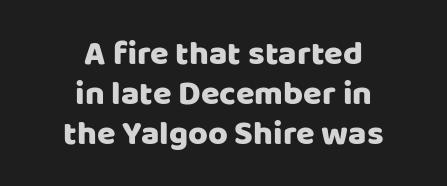
Q: Is the text italic (slanted)? A: No, it is upright.
Q: Is the typeface a serif or a sans-serif typeface? A: Sans-serif.
Q: Is the text underlined? A: No.
Q: How is the paragraph aligned? A: Centered.
Q: Is the spacing between letters normal or unusually wide? A: Normal.
Q: Width (condensed, normal, or wide)? A: Normal.
Q: Stroke contrast? A: Low.
Q: x-height? A: Large.
Q: Monospaced? A: No.
